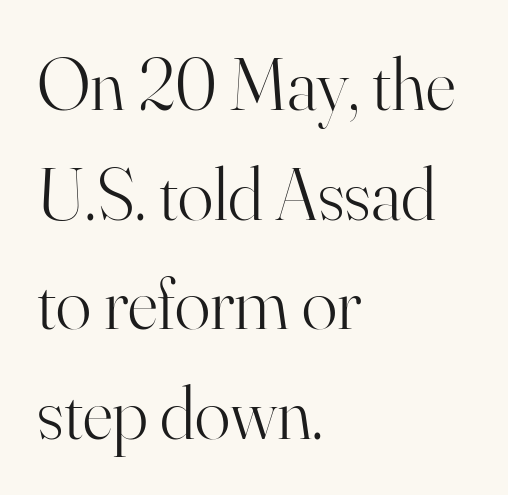
The image shows 74 px light serif type, upright; set left-aligned, normal line spacing (1.48x), normal letter spacing, not underlined; high stroke contrast and a small x-height.
